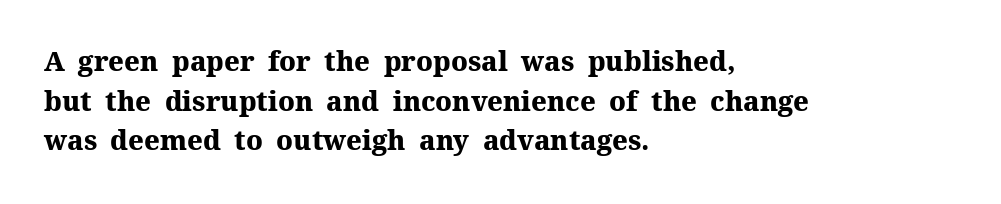
The glyphs are unaccompanied by any horizontal stroke below them. The characters look thick and weighty, a clear bold. Horizontally, the lines are justified to the leading edge only. Successive baselines arrive at the customary interval. Ordinary non-slanted type is in use.
